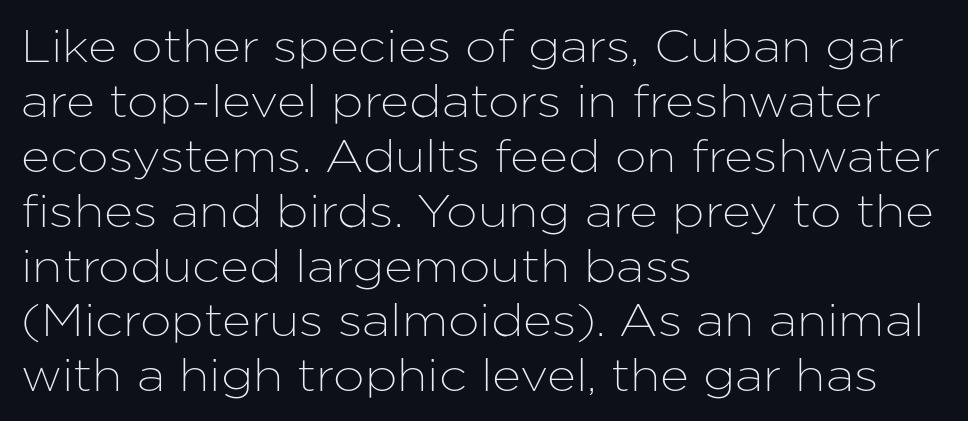
Q: Is the text italic (slanted)? A: No, it is upright.
Q: Is the typeface a serif or a sans-serif typeface? A: Sans-serif.
Q: Is the text underlined? A: No.
Q: How is the paragraph aligned? A: Left-aligned.
Q: Is the spacing between letters normal or unusually wide? A: Normal.
Q: Width (condensed, normal, or wide)? A: Normal.
Q: Stroke contrast? A: Low.
Q: x-height? A: Medium.
Q: Monospaced? A: No.
